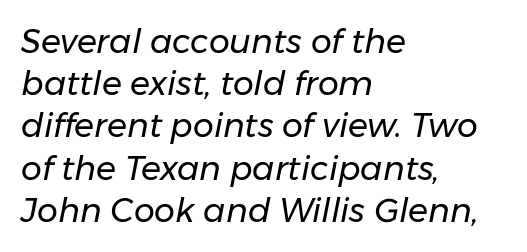
The image shows 33 px regular-weight type, italic (leaning right); set left-aligned, normal line spacing (1.28x), normal letter spacing, not underlined; low stroke contrast and a medium x-height.
